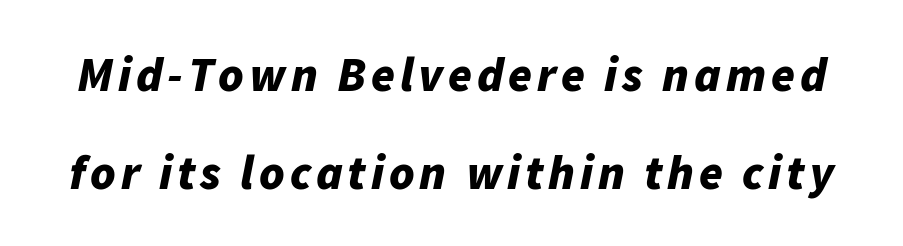
{"italic": "yes", "lean": "right", "slant_degrees": 11, "bold": "yes", "weight": "bold", "width": "normal", "stroke_contrast": "low", "x_height": "medium", "monospaced": "no", "underline": "no", "line_spacing": "loose", "line_spacing_ratio": 2.04, "glyph_px": 48}
